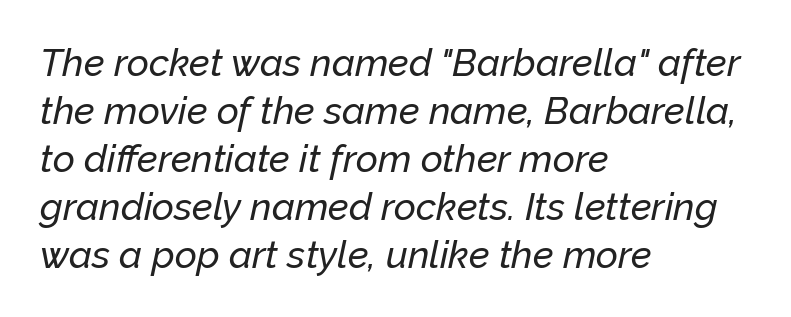
Successive baselines arrive at the customary interval. Notice how the stems are inclined rather than vertical — that's the hallmark of italics. There is no visible air inserted between adjacent glyphs. The glyphs are unaccompanied by any horizontal stroke below them. Do the characters align in a grid? No, the font is proportional.
